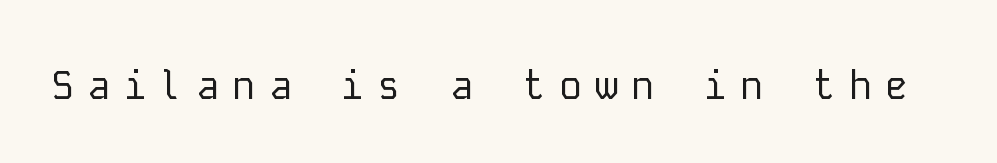
{"serif": "no", "italic": "no", "bold": "no", "weight": "regular", "width": "normal", "stroke_contrast": "low", "x_height": "medium", "monospaced": "yes", "underline": "no", "letter_spacing": "wide", "letter_spacing_em": 0.33, "glyph_px": 39}
